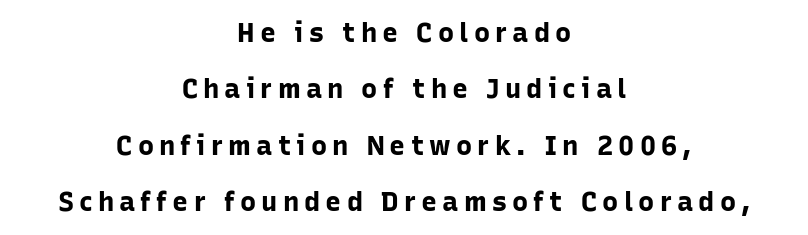
{"italic": "no", "bold": "yes", "underline": "no", "align": "center", "line_spacing": "loose", "line_spacing_ratio": 2.09, "glyph_px": 27}
